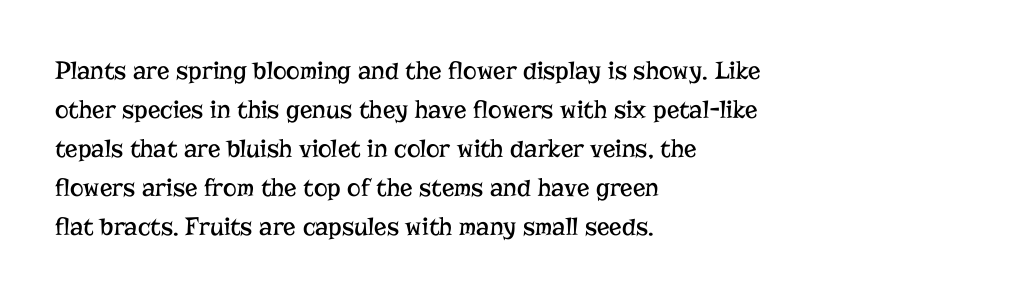
Each new line begins a customary step beneath the previous one. Students, note that the glyphs here touch the page at normal intervals. Letters rest on an invisible, unmarked baseline. Posture: upright roman.
